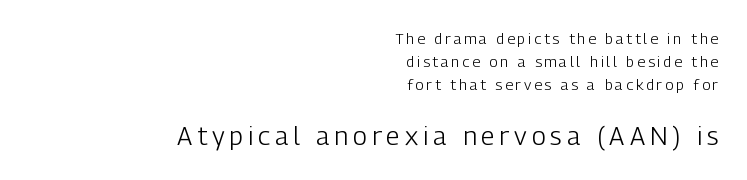
Q: Is the text bold? A: No.
Q: Is the text italic (slanted)? A: No, it is upright.
Q: Is the text underlined? A: No.
Q: How is the paragraph aligned? A: Right-aligned.
Q: Is the spacing between lines tight, normal or loose? A: Normal.
Q: Which block of text is set in a larger size, the first (top) or the second (bottom)? A: The second (bottom) one.
